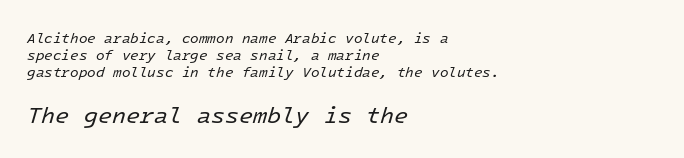
The image shows 23 px text type, italic (leaning right); set left-aligned, line spacing 1.23x, normal letter spacing, not underlined; the second (bottom) block is 1.64x larger.
